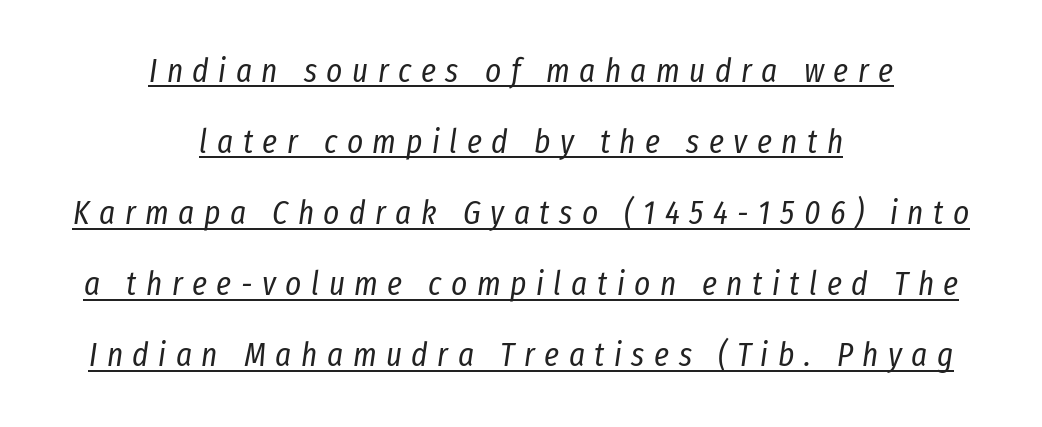
Neither beginnings nor endings align; midpoints do. The letterforms stand isolated, each surrounded by extra space. This sample uses an oblique cut, with every glyph tilted off the vertical. The specimen includes a rule beneath the text block's lines. Summary of vertical rhythm: relaxed, with wide interline spacing.
